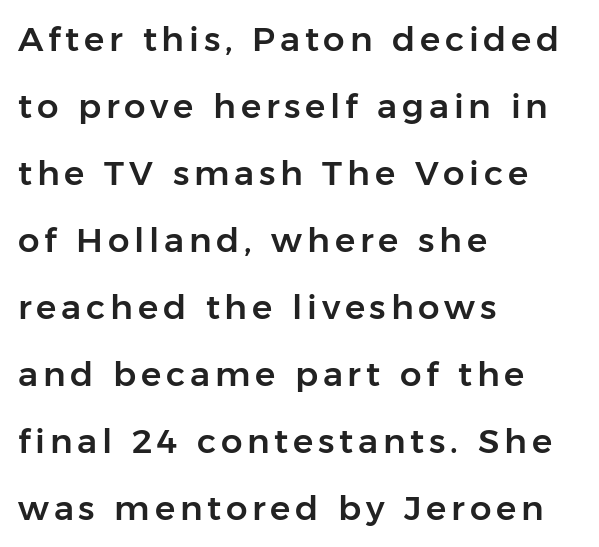
No feet cap the strokes, marking this as sans-serif type. Whoever set this chose breathing room over compactness in the vertical rhythm. Every row of glyphs begins at an identical x-position on the left. Check under the words: just untouched page. Proportional: the letters do not fall into vertical columns.
